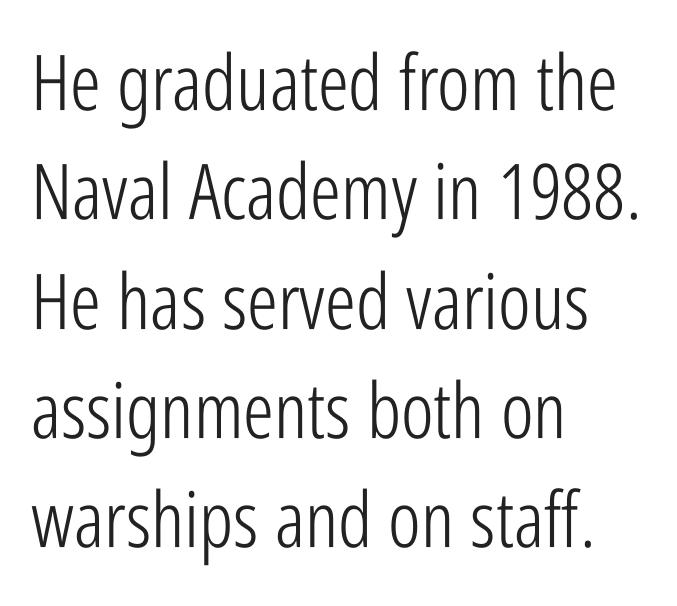
These lines stack with their left ends in a neat column. One glance says typical: line gaps are just what's usual. Students, note that the glyphs here touch the page at normal intervals. Weight: regular or lighter.
